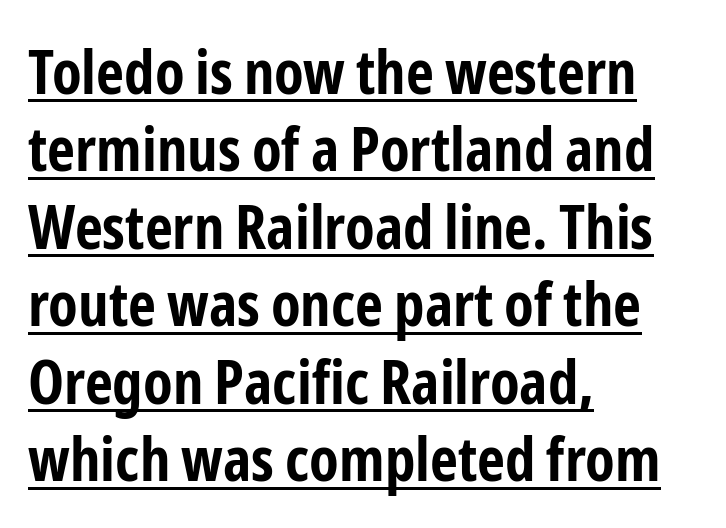
Q: Is the text bold? A: Yes.
Q: Is the text italic (slanted)? A: No, it is upright.
Q: Is the typeface a serif or a sans-serif typeface? A: Sans-serif.
Q: Is the text underlined? A: Yes.
Q: How is the paragraph aligned? A: Left-aligned.
Q: Is the spacing between letters normal or unusually wide? A: Normal.
Q: Is the spacing between lines tight, normal or loose? A: Normal.
Q: Width (condensed, normal, or wide)? A: Condensed.
Q: Stroke contrast? A: Low.
Q: x-height? A: Medium.
Q: Monospaced? A: No.
